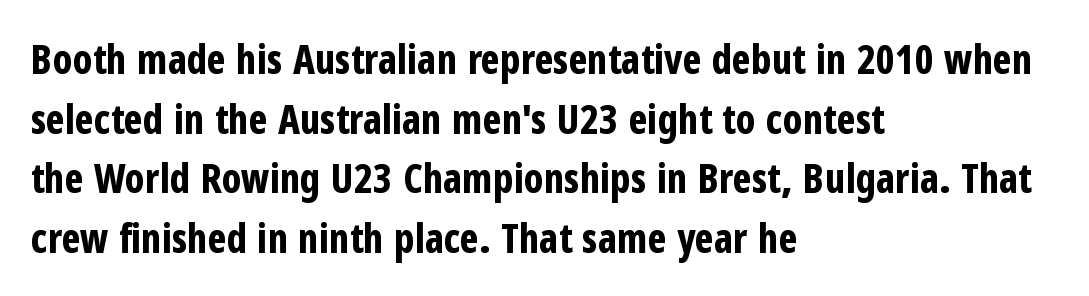
The image shows 40 px bold, condensed sans-serif type, upright; set left-aligned, normal line spacing (1.49x), normal letter spacing, not underlined; low stroke contrast and a medium x-height.
